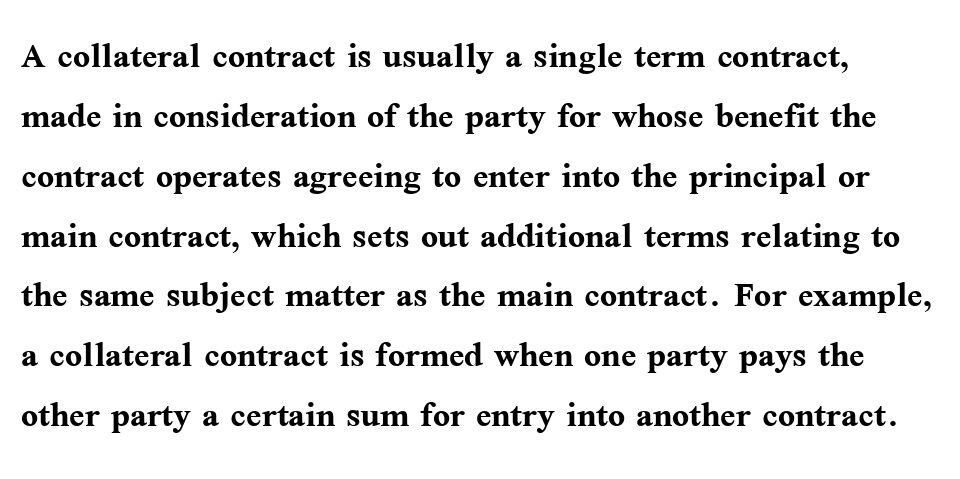
{"serif": "yes", "italic": "no", "bold": "yes", "weight": "semibold", "width": "normal", "stroke_contrast": "medium", "x_height": "medium", "monospaced": "no", "underline": "no", "line_spacing": "normal", "line_spacing_ratio": 1.33, "letter_spacing": "normal", "letter_spacing_em": 0.0, "glyph_px": 45}
